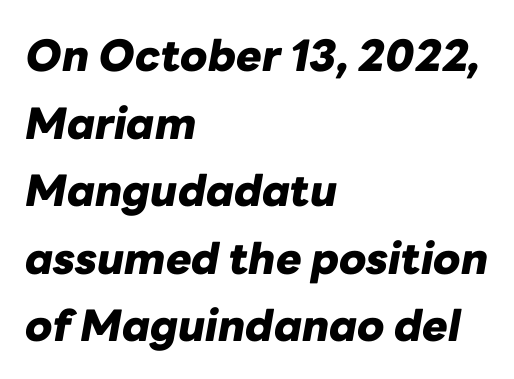
Q: Is the text bold? A: Yes.
Q: Is the text italic (slanted)? A: Yes, it leans right by about 10 degrees.
Q: Is the text underlined? A: No.
Q: How is the paragraph aligned? A: Left-aligned.
Q: Is the spacing between letters normal or unusually wide? A: Normal.
Q: Is the spacing between lines tight, normal or loose? A: Normal.
Q: Width (condensed, normal, or wide)? A: Normal.
Q: Stroke contrast? A: Low.
Q: x-height? A: Medium.
Q: Monospaced? A: No.
